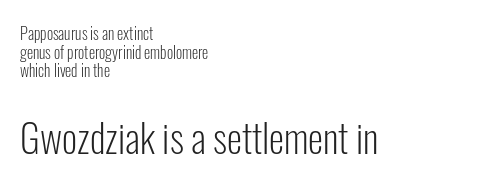
Every row of glyphs begins at an identical x-position on the left. Compared with a typical body face, this is equally light or lighter still. In terms of letterform style, serifs are entirely absent. These lines are rendered in a variable-pitch font.
